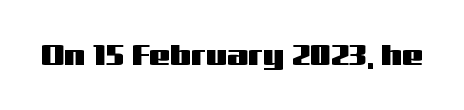
Q: Is the text italic (slanted)? A: No, it is upright.
Q: Is the typeface a serif or a sans-serif typeface? A: Sans-serif.
Q: Is the text underlined? A: No.
Q: Is the spacing between letters normal or unusually wide? A: Normal.
Q: Width (condensed, normal, or wide)? A: Wide.
Q: Stroke contrast? A: Medium.
Q: x-height? A: Medium.
Q: Monospaced? A: No.
